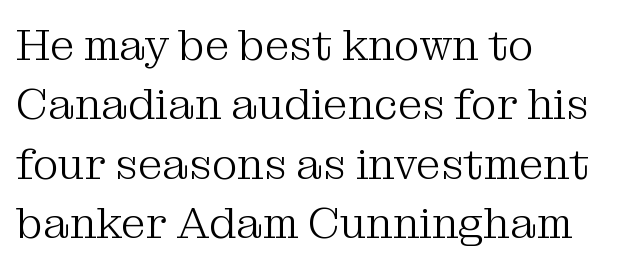
{"serif": "yes", "italic": "no", "bold": "no", "weight": "light", "width": "normal", "stroke_contrast": "medium", "x_height": "medium", "monospaced": "no", "underline": "no", "align": "left", "line_spacing": "normal", "line_spacing_ratio": 1.35, "letter_spacing": "normal", "letter_spacing_em": 0.0, "glyph_px": 44}
